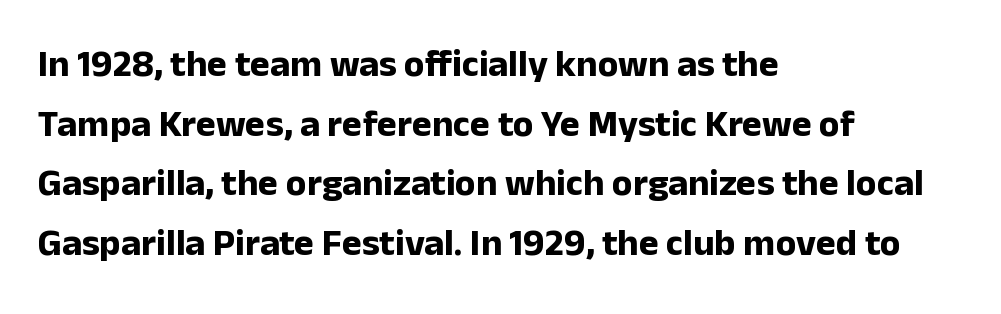
Q: Is the text bold? A: Yes.
Q: Is the text italic (slanted)? A: No, it is upright.
Q: Is the typeface a serif or a sans-serif typeface? A: Sans-serif.
Q: Is the text underlined? A: No.
Q: How is the paragraph aligned? A: Left-aligned.
Q: Is the spacing between letters normal or unusually wide? A: Normal.
Q: Is the spacing between lines tight, normal or loose? A: Normal.
Q: Width (condensed, normal, or wide)? A: Normal.
Q: Stroke contrast? A: Low.
Q: x-height? A: Medium.
Q: Monospaced? A: No.
